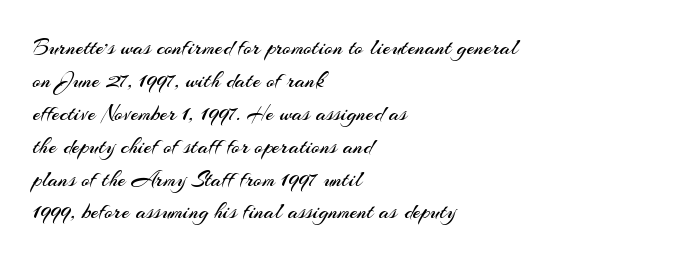
The image shows 23 px text type; set left-aligned, normal line spacing (1.43x), normal letter spacing, not underlined.
